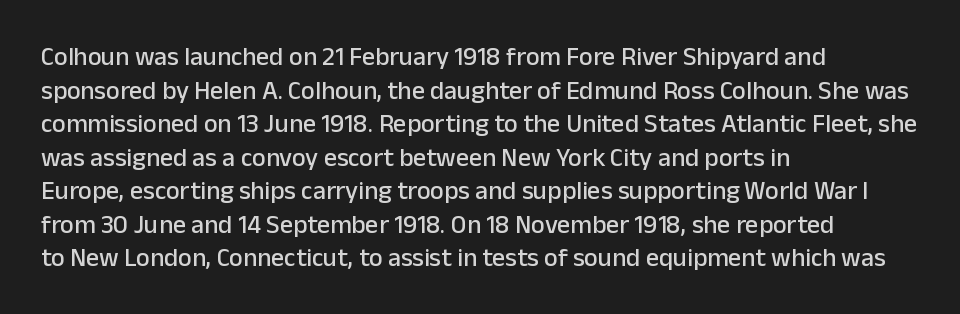
The image shows 26 px text type, upright; set left-aligned, normal line spacing (1.29x), normal letter spacing, not underlined.
